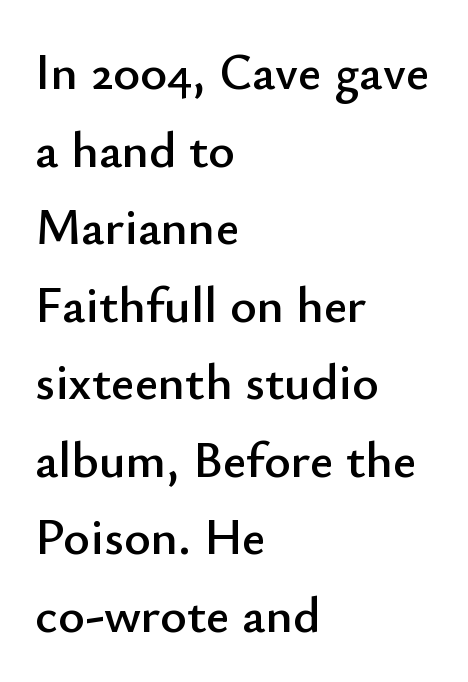
The text block is weighted toward the left margin, trailing off unevenly rightward. Characters follow at the spacing the type designer built in. You can tell it's not italic because the verticals are truly vertical. Classification — sans serif.
